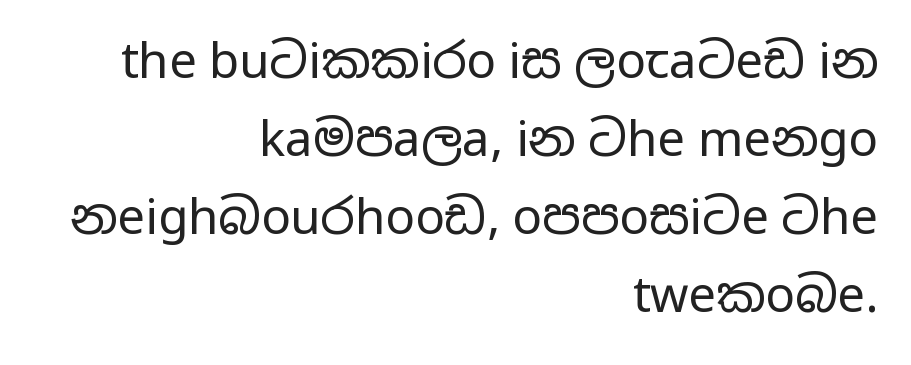
Q: Is the text bold? A: No.
Q: Is the text italic (slanted)? A: No, it is upright.
Q: Is the typeface a serif or a sans-serif typeface? A: Sans-serif.
Q: Is the text underlined? A: No.
Q: How is the paragraph aligned? A: Right-aligned.
Q: Is the spacing between letters normal or unusually wide? A: Normal.
Q: Is the spacing between lines tight, normal or loose? A: Normal.
Q: Width (condensed, normal, or wide)? A: Wide.
Q: Stroke contrast? A: Low.
Q: x-height? A: Medium.
Q: Monospaced? A: No.
